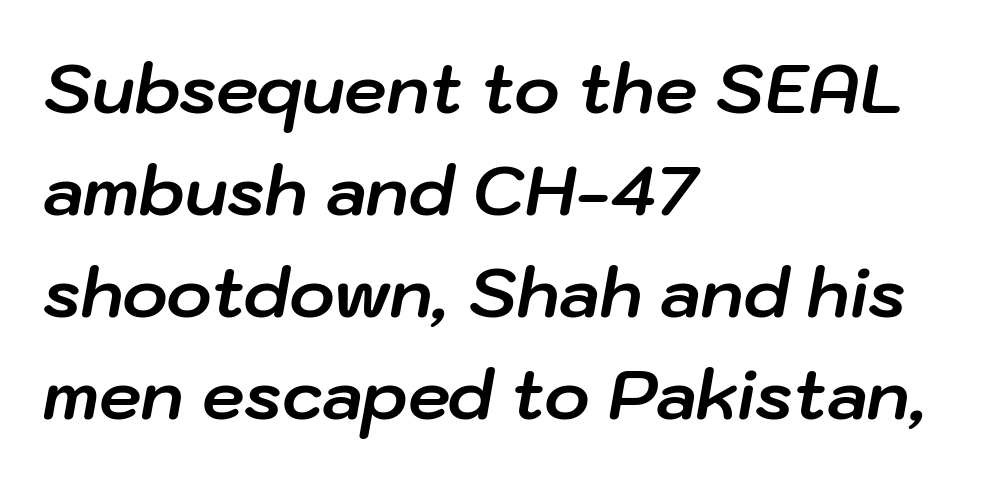
The image shows 68 px bold type, italic (leaning right); set left-aligned, normal line spacing (1.5x), normal letter spacing, not underlined; low stroke contrast and a medium x-height.
